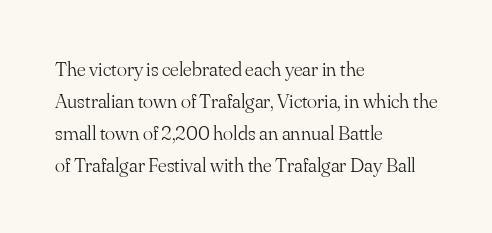
Q: Is the text bold? A: No.
Q: Is the text italic (slanted)? A: No, it is upright.
Q: Is the text underlined? A: No.
Q: How is the paragraph aligned? A: Left-aligned.
Q: Is the spacing between letters normal or unusually wide? A: Normal.
Q: Is the spacing between lines tight, normal or loose? A: Normal.
